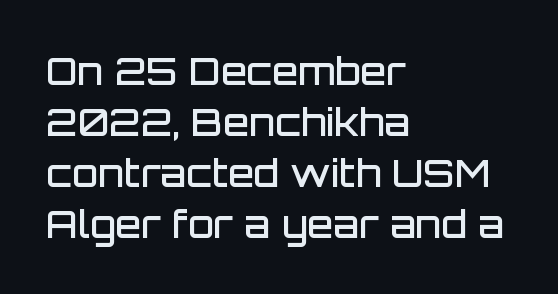
Q: Is the text bold? A: Semi-bold.
Q: Is the text italic (slanted)? A: No, it is upright.
Q: Is the typeface a serif or a sans-serif typeface? A: Sans-serif.
Q: Is the text underlined? A: No.
Q: How is the paragraph aligned? A: Left-aligned.
Q: Is the spacing between letters normal or unusually wide? A: Normal.
Q: Is the spacing between lines tight, normal or loose? A: Normal.
Q: Width (condensed, normal, or wide)? A: Normal.
Q: Stroke contrast? A: Low.
Q: x-height? A: Large.
Q: Monospaced? A: No.
